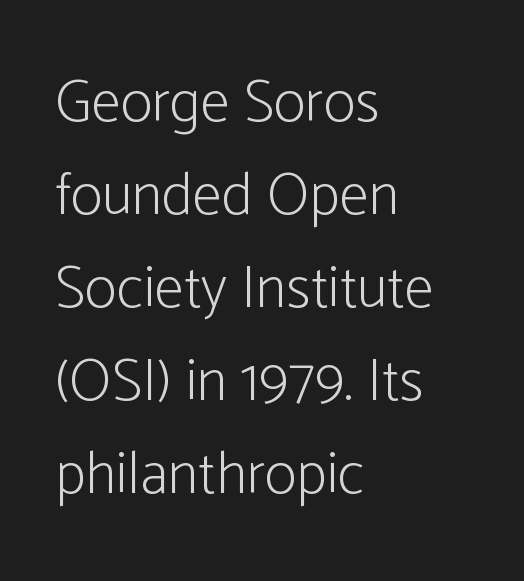
The image shows 60 px light, condensed sans-serif type, upright; set left-aligned, normal line spacing (1.55x), normal letter spacing, not underlined; low stroke contrast and a medium x-height.
